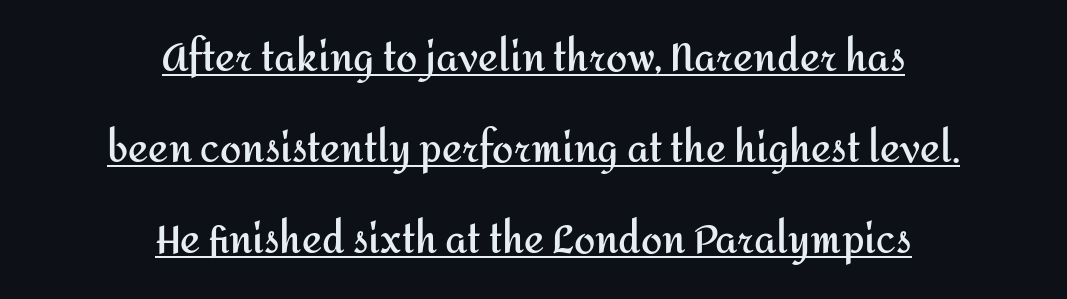
{"serif": "no", "italic": "no", "bold": "yes", "weight": "semibold", "width": "normal", "stroke_contrast": "medium", "x_height": "medium", "monospaced": "no", "underline": "yes", "align": "center", "line_spacing": "loose", "line_spacing_ratio": 2.39, "letter_spacing": "normal", "letter_spacing_em": 0.0, "glyph_px": 38}
